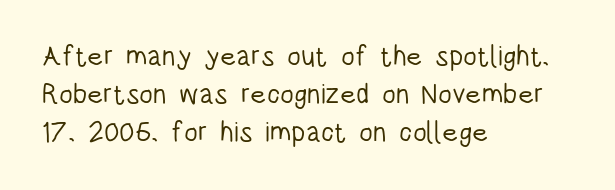
{"serif": "no", "italic": "no", "bold": "no", "weight": "light", "width": "condensed", "stroke_contrast": "low", "x_height": "large", "monospaced": "no", "underline": "no", "align": "left", "line_spacing": "normal", "line_spacing_ratio": 1.36, "letter_spacing": "normal", "letter_spacing_em": 0.0, "glyph_px": 28}
